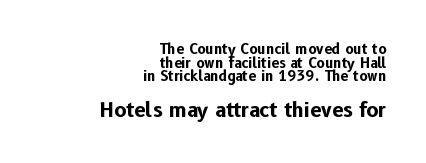
This is roman type, the default non-slanted kind. Strokes here are thick enough to call this a true bold. Each line ends at the same right margin while the left side varies. Two sizes are in play, and the larger belongs to the second block. Does extra space separate the letters? No, they use regular spacing.
